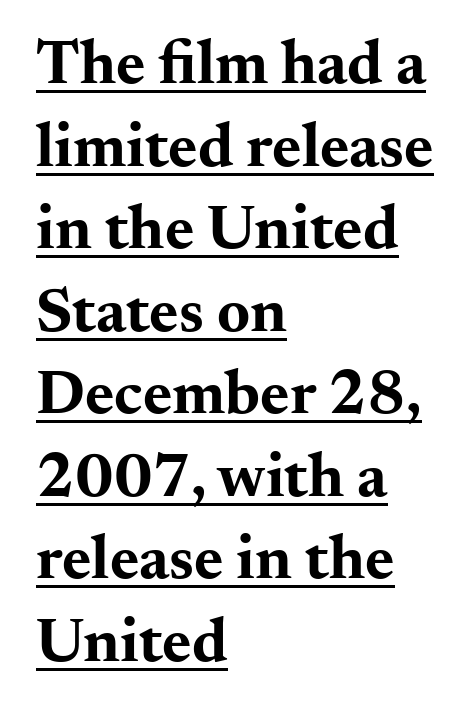
The image shows 63 px bold, wide serif type, upright; set left-aligned, normal line spacing (1.31x), normal letter spacing, underlined; medium stroke contrast and a small x-height.
